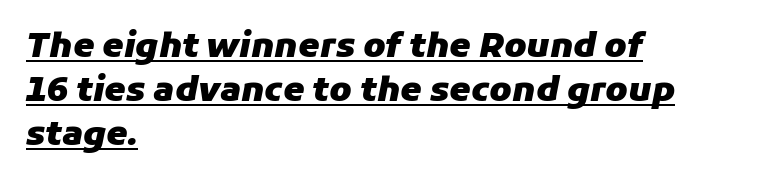
Q: Is the text bold? A: Yes.
Q: Is the text italic (slanted)? A: Yes, it leans right by about 11 degrees.
Q: Is the text underlined? A: Yes.
Q: How is the paragraph aligned? A: Left-aligned.
Q: Is the spacing between letters normal or unusually wide? A: Normal.
Q: Is the spacing between lines tight, normal or loose? A: Normal.
Q: Width (condensed, normal, or wide)? A: Normal.
Q: Stroke contrast? A: Low.
Q: x-height? A: Medium.
Q: Monospaced? A: No.
